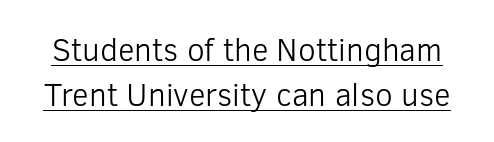
Q: Is the text bold? A: No.
Q: Is the text italic (slanted)? A: No, it is upright.
Q: Is the typeface a serif or a sans-serif typeface? A: Sans-serif.
Q: Is the text underlined? A: Yes.
Q: Is the spacing between letters normal or unusually wide? A: Normal.
Q: Is the spacing between lines tight, normal or loose? A: Normal.
Q: Width (condensed, normal, or wide)? A: Normal.
Q: Stroke contrast? A: Low.
Q: x-height? A: Medium.
Q: Monospaced? A: No.
